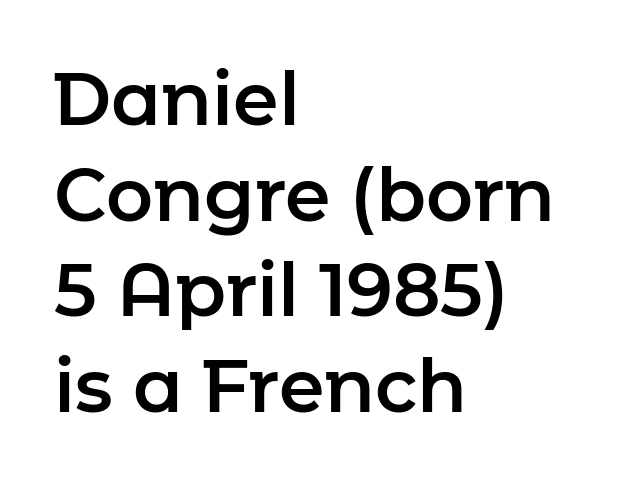
Observe the absence of serifs on each vertical stroke in this sample. Between one letter and the next there's only the usual sliver of space. The letters stand straight up with perfectly vertical stems. Leading: standard. Alignment: flush left. The space beneath each line is pristine and unruled.
